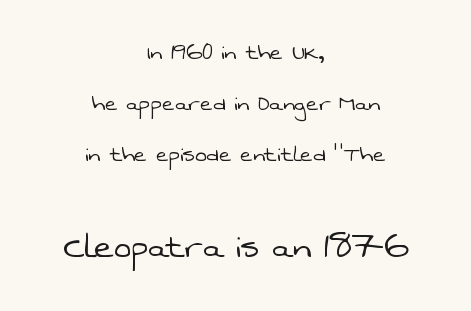
Q: Is the text bold? A: No.
Q: Is the typeface a serif or a sans-serif typeface? A: Sans-serif.
Q: Is the text underlined? A: No.
Q: How is the paragraph aligned? A: Centered.
Q: Is the spacing between letters normal or unusually wide? A: Normal.
Q: Which block of text is set in a larger size, the first (top) or the second (bottom)? A: The second (bottom) one.
Q: Width (condensed, normal, or wide)? A: Normal.
Q: Stroke contrast? A: Low.
Q: x-height? A: Medium.
Q: Monospaced? A: No.
